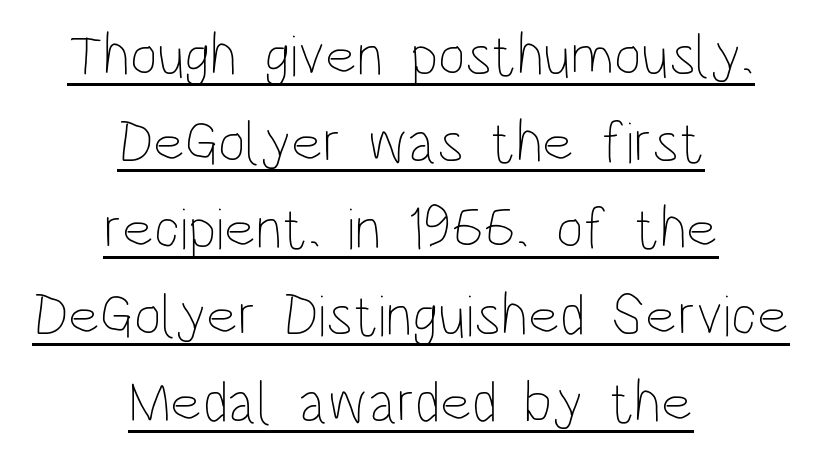
The image shows 59 px thin, condensed type, upright; set centered, normal line spacing (1.47x), normal letter spacing, underlined; low stroke contrast and a large x-height.
